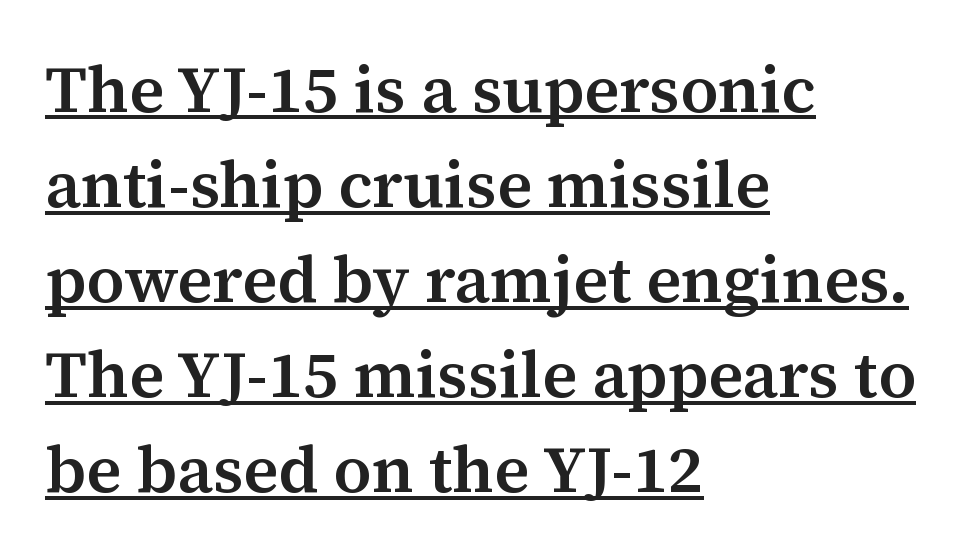
{"serif": "yes", "italic": "no", "bold": "semi", "weight": "semibold", "width": "normal", "stroke_contrast": "medium", "x_height": "medium", "monospaced": "no", "underline": "yes", "align": "left", "line_spacing": "normal", "line_spacing_ratio": 1.44, "letter_spacing": "normal", "letter_spacing_em": 0.0, "glyph_px": 66}
